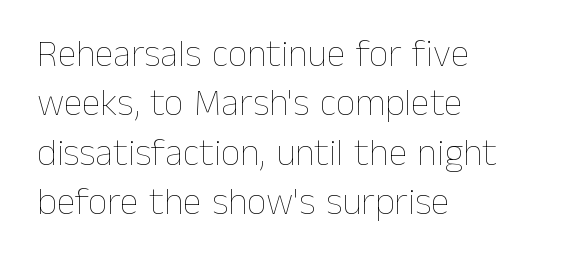
Casual observation: everything's shoved over to the left. Each new line begins a customary step beneath the previous one. The face used here is proportionally spaced, like ordinary book or web type. There is no visible air inserted between adjacent glyphs. The font is comparable to plain body text, perhaps lighter. The zone under the glyphs is completely vacant.
